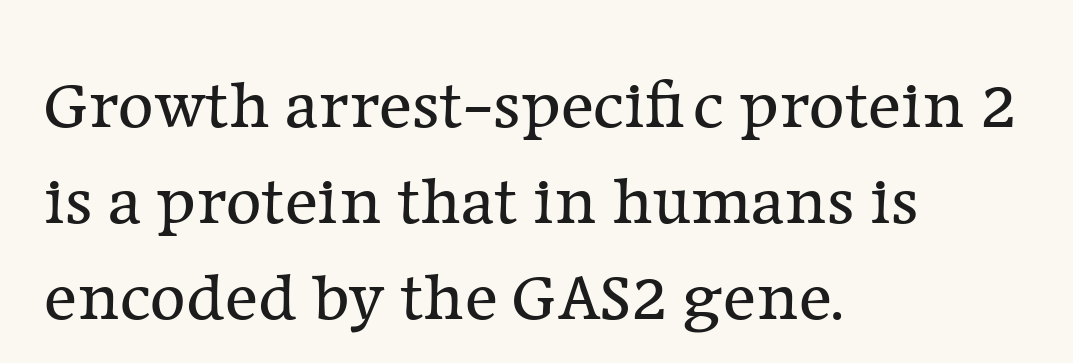
{"serif": "yes", "italic": "no", "bold": "no", "weight": "regular", "width": "normal", "stroke_contrast": "low", "x_height": "medium", "monospaced": "no", "underline": "no", "align": "left", "line_spacing": "normal", "line_spacing_ratio": 1.39, "letter_spacing": "normal", "letter_spacing_em": 0.0, "glyph_px": 69}
